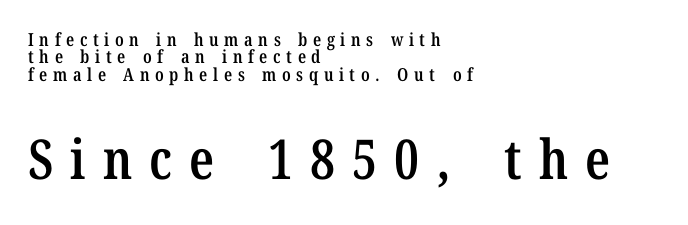
Q: Is the text bold? A: Semi-bold.
Q: Is the text italic (slanted)? A: No, it is upright.
Q: Is the typeface a serif or a sans-serif typeface? A: Serif.
Q: Is the text underlined? A: No.
Q: How is the paragraph aligned? A: Left-aligned.
Q: Is the spacing between letters normal or unusually wide? A: Unusually wide.
Q: Is the spacing between lines tight, normal or loose? A: Tight.
Q: Which block of text is set in a larger size, the first (top) or the second (bottom)? A: The second (bottom) one.
Q: Width (condensed, normal, or wide)? A: Condensed.
Q: Stroke contrast? A: Low.
Q: x-height? A: Medium.
Q: Monospaced? A: No.
